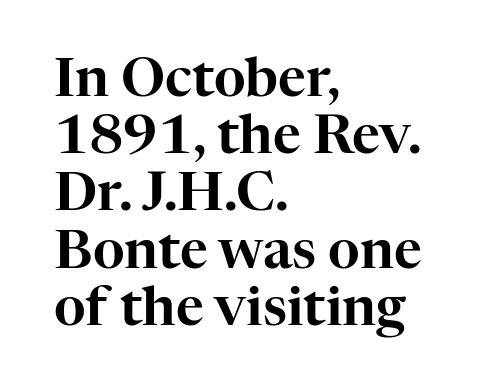
Descenders are the only things crossing below the line. Looks like regular typesetting: each glyph gets only the width it needs. The rendering anchors every line to the left-hand side. The axis of the letterforms is exactly vertical.
